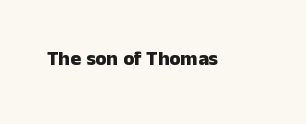
Q: Is the text bold? A: Yes.
Q: Is the text italic (slanted)? A: No, it is upright.
Q: Is the text underlined? A: No.
Q: Is the spacing between letters normal or unusually wide? A: Normal.
